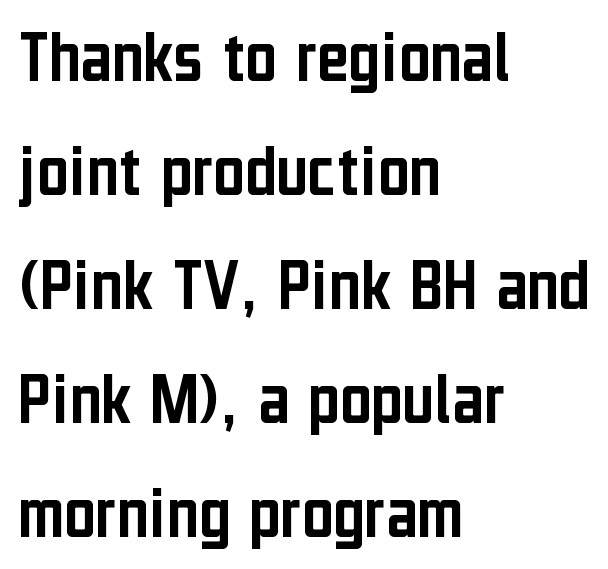
Q: Is the text italic (slanted)? A: No, it is upright.
Q: Is the typeface a serif or a sans-serif typeface? A: Sans-serif.
Q: Is the text underlined? A: No.
Q: How is the paragraph aligned? A: Left-aligned.
Q: Is the spacing between letters normal or unusually wide? A: Normal.
Q: Is the spacing between lines tight, normal or loose? A: Normal.
Q: Width (condensed, normal, or wide)? A: Condensed.
Q: Stroke contrast? A: Low.
Q: x-height? A: Medium.
Q: Monospaced? A: No.
